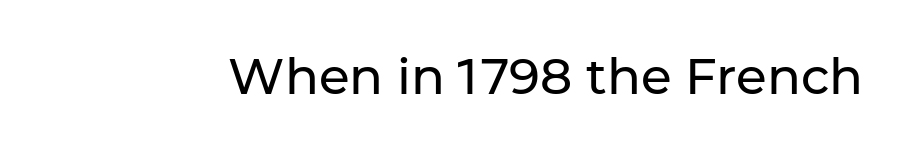
{"serif": "no", "italic": "no", "bold": "no", "weight": "regular", "width": "normal", "stroke_contrast": "low", "x_height": "medium", "monospaced": "no", "underline": "no", "letter_spacing": "normal", "letter_spacing_em": 0.0, "glyph_px": 50}
